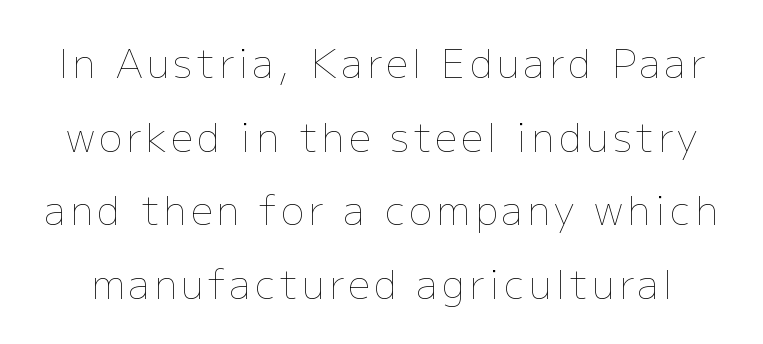
The image shows 39 px thin type, upright; set line spacing 1.89x, not underlined; low stroke contrast and a medium x-height.
